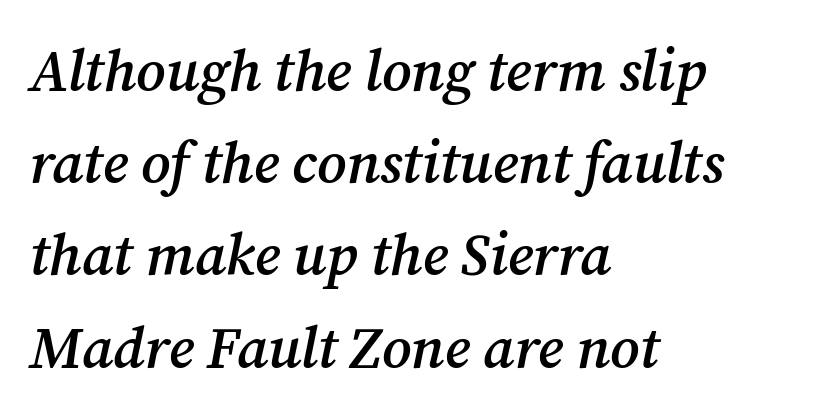
The image shows 58 px semibold serif type, italic (leaning right); set left-aligned, normal line spacing (1.59x), normal letter spacing, not underlined; medium stroke contrast and a medium x-height.
